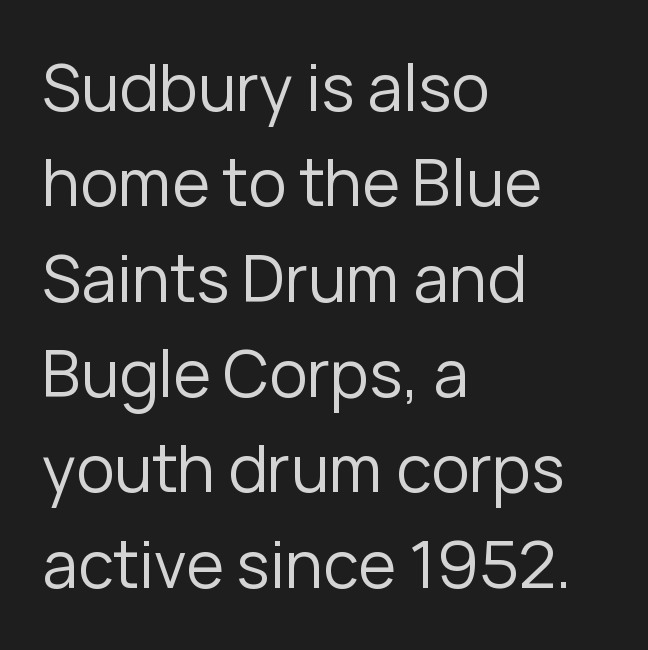
The image shows 64 px regular-weight sans-serif type, upright; set left-aligned, normal line spacing (1.49x), normal letter spacing, not underlined; low stroke contrast and a medium x-height.
